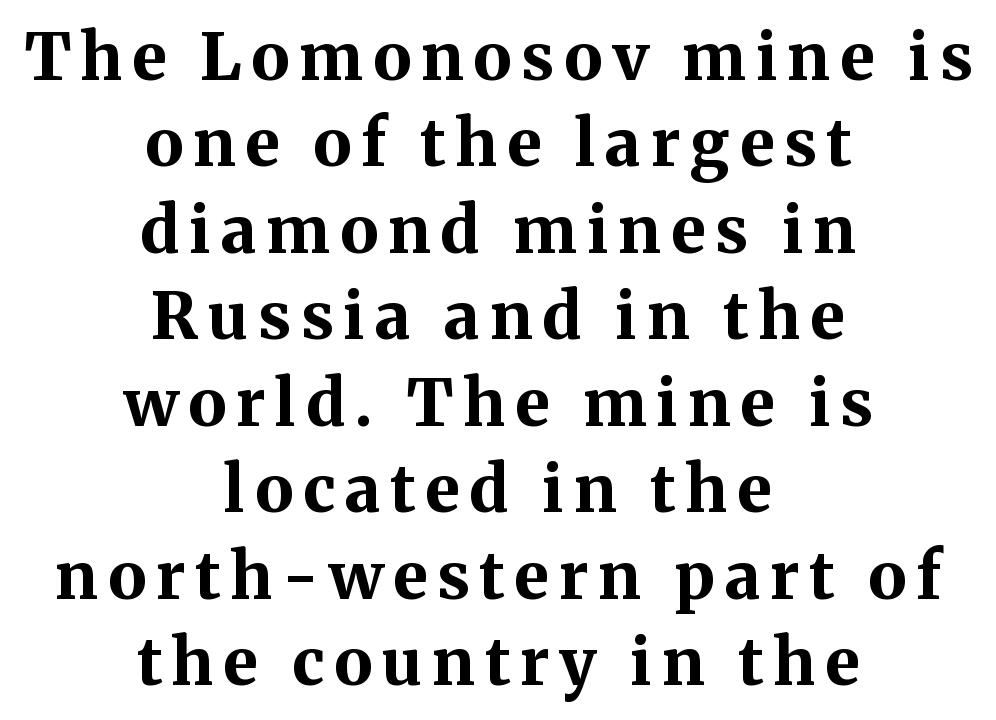
This sample uses a serif face. Normally led — the rows are evenly, conventionally spaced. Each line is balanced around a shared central axis. Is there any slant? The stems are plumb.
